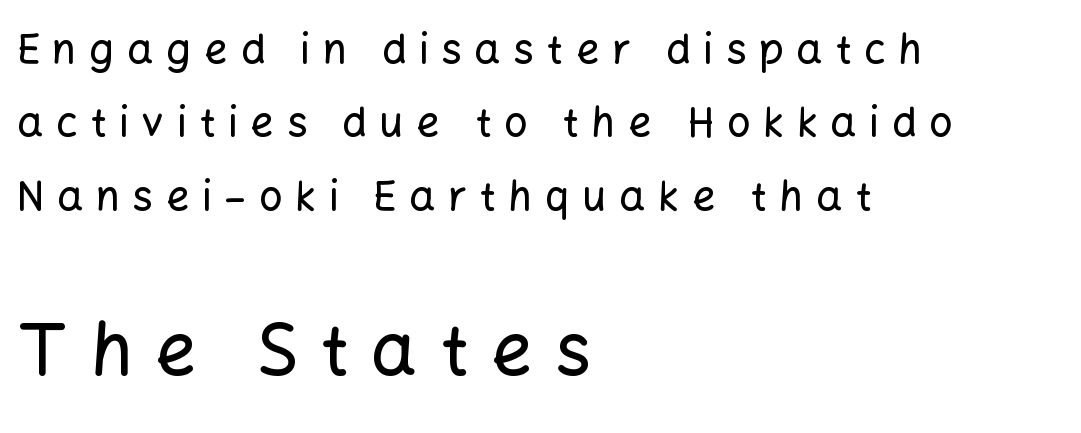
The following chunk of copy outweighs the initial chunk in type size. The tracking reads as deliberately expanded to a designer's eye. The space directly below the letters is spotless. The face used here is proportionally spaced, like ordinary book or web type. The letters carry no serifs — their stems end cleanly without finishing strokes. These lines are set flush left with a ragged right edge.
